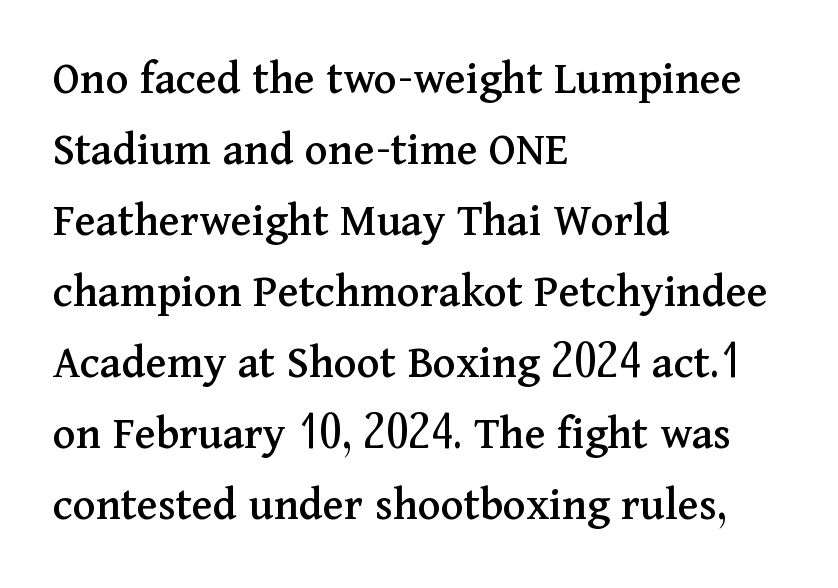
The type sits square on the baseline with zero lean. The designer left line spacing at the default. Plain, unruled lines of type. The setting favours the left margin, as ordinary paragraphs usually do.
